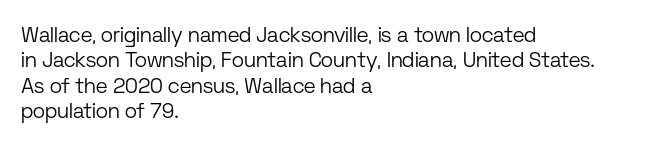
Q: Is the text bold? A: No.
Q: Is the text italic (slanted)? A: No, it is upright.
Q: Is the text underlined? A: No.
Q: How is the paragraph aligned? A: Left-aligned.
Q: Is the spacing between letters normal or unusually wide? A: Normal.
